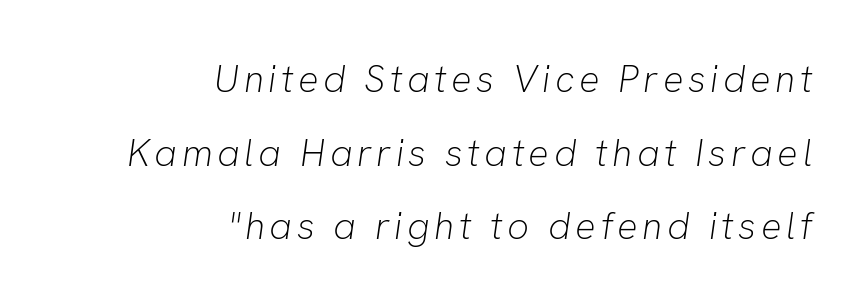
{"italic": "yes", "lean": "right", "slant_degrees": 8, "bold": "no", "weight": "light", "width": "normal", "stroke_contrast": "low", "x_height": "medium", "monospaced": "no", "underline": "no", "align": "right", "line_spacing": "loose", "line_spacing_ratio": 1.94, "glyph_px": 38}
